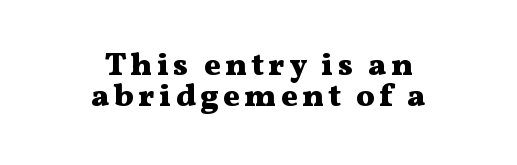
The image shows 31 px heavy, wide serif type, upright; set centered, tight line spacing (1.0x), not underlined; medium stroke contrast and a medium x-height.
